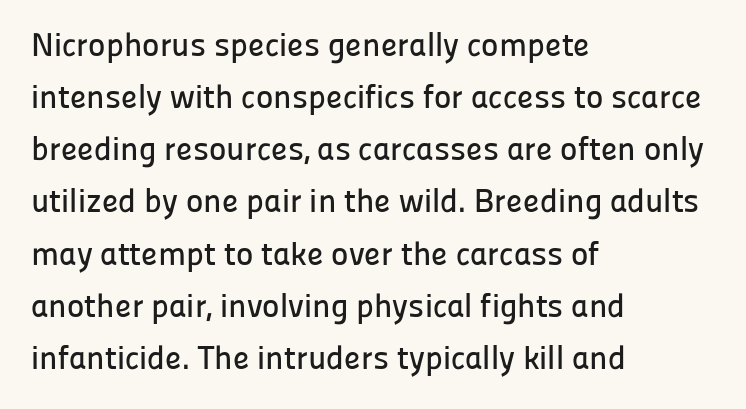
The image shows 33 px sans-serif type, upright; set left-aligned, normal line spacing (1.58x), normal letter spacing, not underlined; low stroke contrast and a medium x-height.
